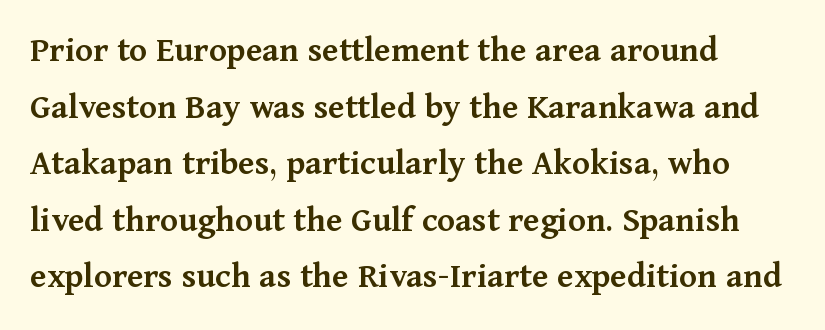
Every letter is mildly thick-stroked: semibold rather than bold. Anything drawn beneath the words? Only blank space. These lines are rendered in a variable-pitch font. Unlike italic type, these characters show no tilt at all. How are the letters spaced? Ordinarily, with no added tracking.
